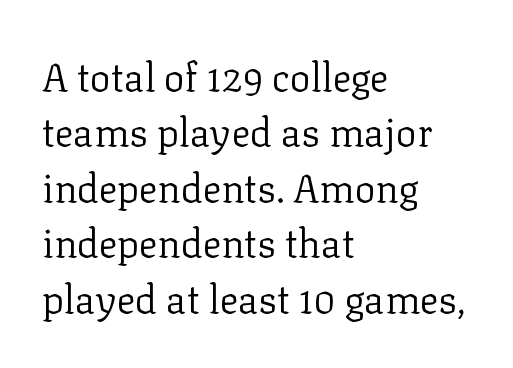
The image shows 39 px regular-weight serif type, upright; set left-aligned, normal line spacing (1.42x), normal letter spacing, not underlined; low stroke contrast and a medium x-height.
